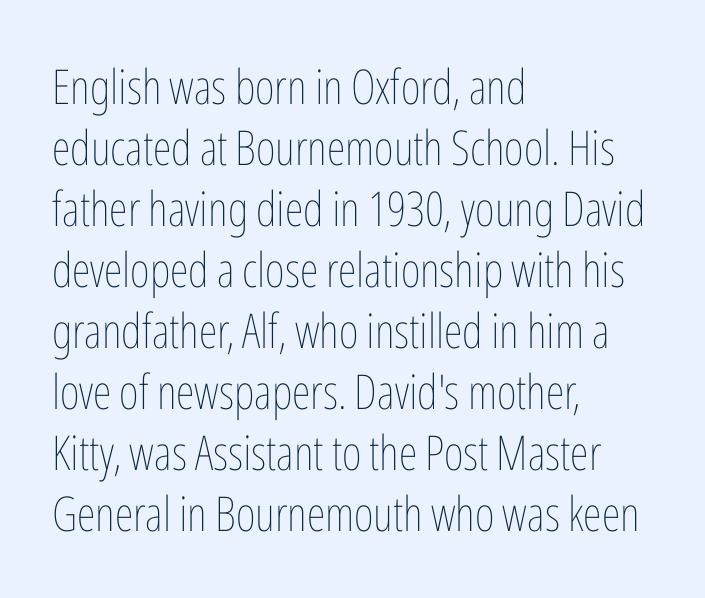
Designer's note — italics off, roman on. Heft: none added — not bold. Spacing verdict: proportional, widths tailored to each character. A normal amount of white space separates one row of letters from the next. Just letters on the line, the space beneath them empty.
